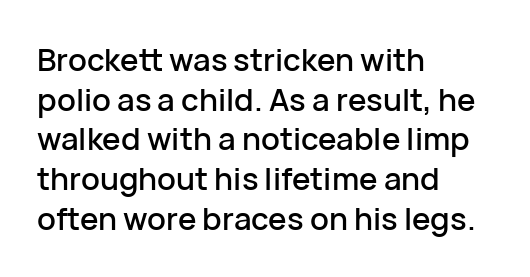
{"serif": "no", "italic": "no", "width": "normal", "stroke_contrast": "low", "x_height": "medium", "monospaced": "no", "underline": "no", "align": "left", "line_spacing": "normal", "line_spacing_ratio": 1.28, "letter_spacing": "normal", "letter_spacing_em": 0.0, "glyph_px": 31}
